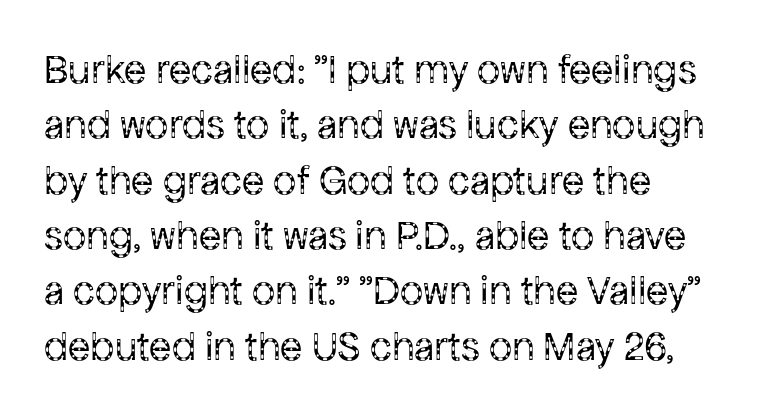
Q: Is the text bold? A: No.
Q: Is the text italic (slanted)? A: No, it is upright.
Q: Is the typeface a serif or a sans-serif typeface? A: Sans-serif.
Q: Is the text underlined? A: No.
Q: How is the paragraph aligned? A: Left-aligned.
Q: Is the spacing between letters normal or unusually wide? A: Normal.
Q: Is the spacing between lines tight, normal or loose? A: Normal.
Q: Width (condensed, normal, or wide)? A: Normal.
Q: Stroke contrast? A: Low.
Q: x-height? A: Medium.
Q: Monospaced? A: No.
